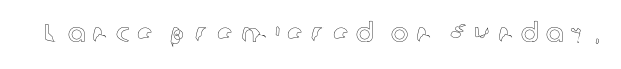
The image shows 26 px text type, upright; set unusually wide letter spacing (+0.28 em), not underlined.
